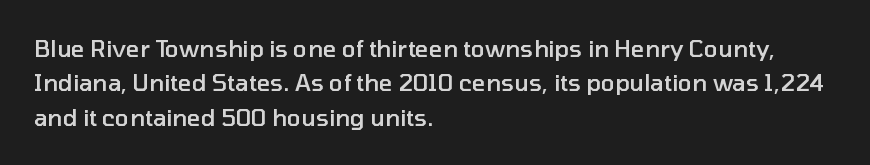
The setting favours the left margin, as ordinary paragraphs usually do. Words float on clear page, feet unadorned. If you measured baseline to baseline, you'd find a middling distance. These words are printed semibold, heavier than regular yet not bold. Does the lettering tilt? It doesn't — this is upright.
